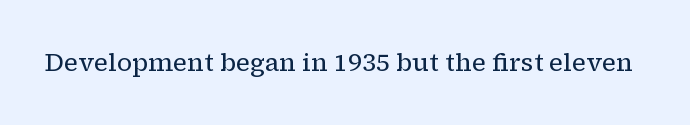
{"italic": "no", "bold": "no", "underline": "no", "letter_spacing": "normal", "letter_spacing_em": 0.0, "glyph_px": 25}
